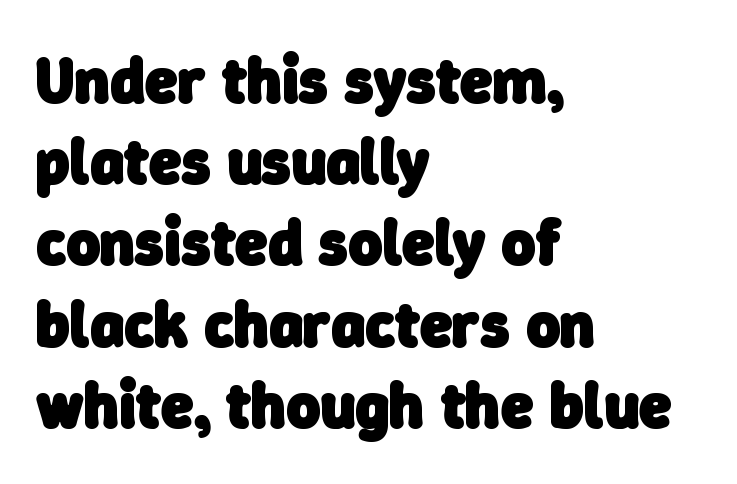
Q: Is the text bold? A: Yes.
Q: Is the typeface a serif or a sans-serif typeface? A: Sans-serif.
Q: Is the text underlined? A: No.
Q: How is the paragraph aligned? A: Left-aligned.
Q: Is the spacing between letters normal or unusually wide? A: Normal.
Q: Is the spacing between lines tight, normal or loose? A: Normal.
Q: Width (condensed, normal, or wide)? A: Normal.
Q: Stroke contrast? A: Low.
Q: x-height? A: Medium.
Q: Monospaced? A: No.
